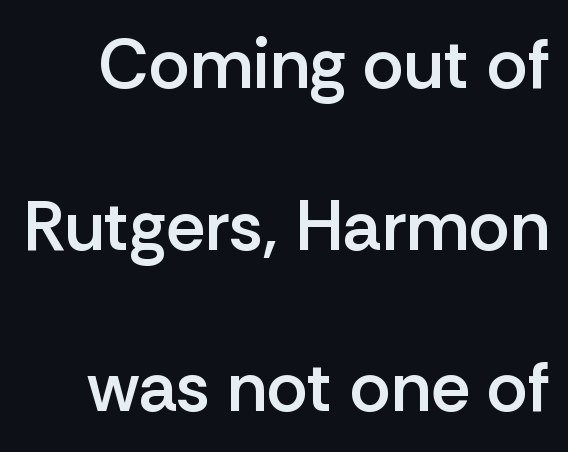
Q: Is the text bold? A: Semi-bold.
Q: Is the text italic (slanted)? A: No, it is upright.
Q: Is the typeface a serif or a sans-serif typeface? A: Sans-serif.
Q: Is the text underlined? A: No.
Q: Is the spacing between letters normal or unusually wide? A: Normal.
Q: Is the spacing between lines tight, normal or loose? A: Loose.
Q: Width (condensed, normal, or wide)? A: Normal.
Q: Stroke contrast? A: Low.
Q: x-height? A: Medium.
Q: Monospaced? A: No.
